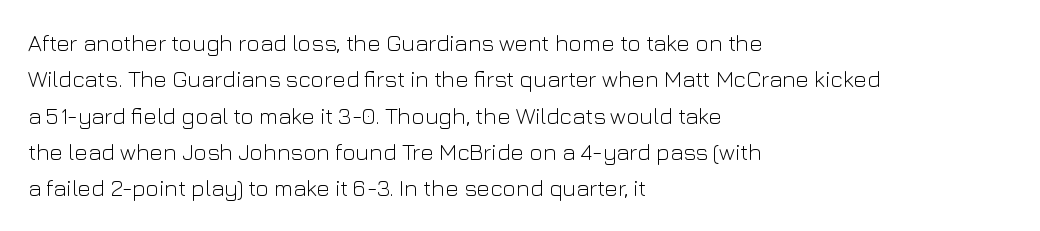
Q: Is the text bold? A: No.
Q: Is the text italic (slanted)? A: No, it is upright.
Q: Is the text underlined? A: No.
Q: How is the paragraph aligned? A: Left-aligned.
Q: Is the spacing between letters normal or unusually wide? A: Normal.
Q: Is the spacing between lines tight, normal or loose? A: Normal.
